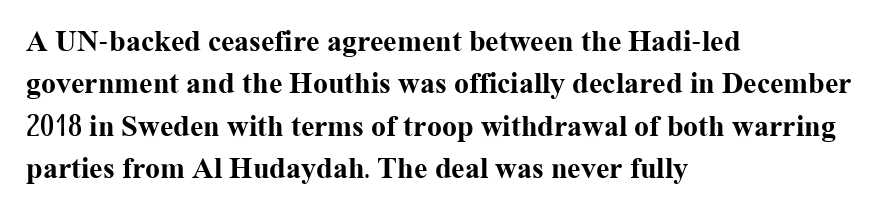
{"serif": "yes", "italic": "no", "bold": "yes", "weight": "bold", "width": "normal", "stroke_contrast": "medium", "x_height": "medium", "monospaced": "no", "underline": "no", "align": "left", "line_spacing": "normal", "line_spacing_ratio": 1.41, "letter_spacing": "normal", "letter_spacing_em": 0.0, "glyph_px": 30}
